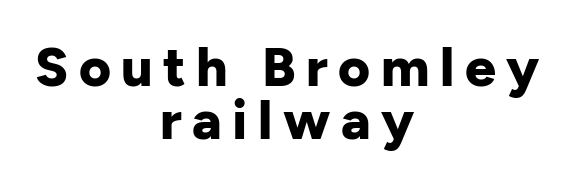
The image shows 55 px bold sans-serif type, upright; set centered, tight line spacing (0.97x), not underlined; low stroke contrast and a medium x-height.
